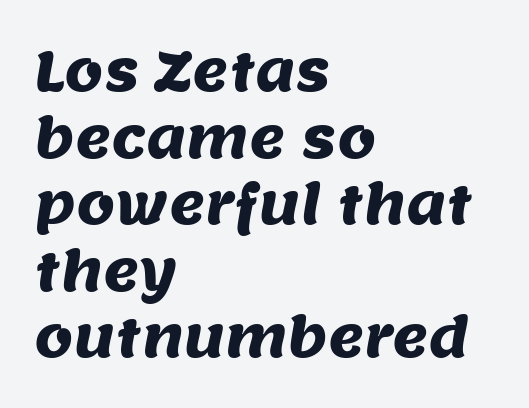
The image shows 55 px sans-serif type; set left-aligned, line spacing 1.21x, normal letter spacing, not underlined; medium stroke contrast and a large x-height.
